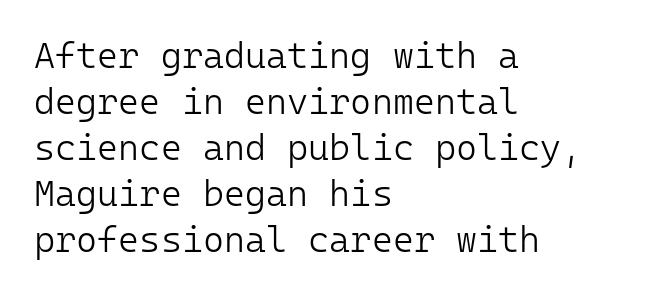
Q: Is the text bold? A: No.
Q: Is the text italic (slanted)? A: No, it is upright.
Q: Is the typeface a serif or a sans-serif typeface? A: Sans-serif.
Q: Is the text underlined? A: No.
Q: How is the paragraph aligned? A: Left-aligned.
Q: Is the spacing between letters normal or unusually wide? A: Normal.
Q: Is the spacing between lines tight, normal or loose? A: Normal.
Q: Width (condensed, normal, or wide)? A: Normal.
Q: Stroke contrast? A: Low.
Q: x-height? A: Medium.
Q: Monospaced? A: Yes.
